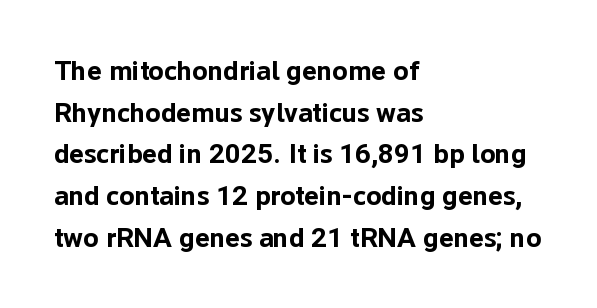
{"serif": "no", "italic": "no", "bold": "yes", "weight": "bold", "width": "normal", "stroke_contrast": "low", "x_height": "medium", "monospaced": "no", "underline": "no", "align": "left", "line_spacing": "normal", "line_spacing_ratio": 1.49, "letter_spacing": "normal", "letter_spacing_em": 0.0, "glyph_px": 28}
